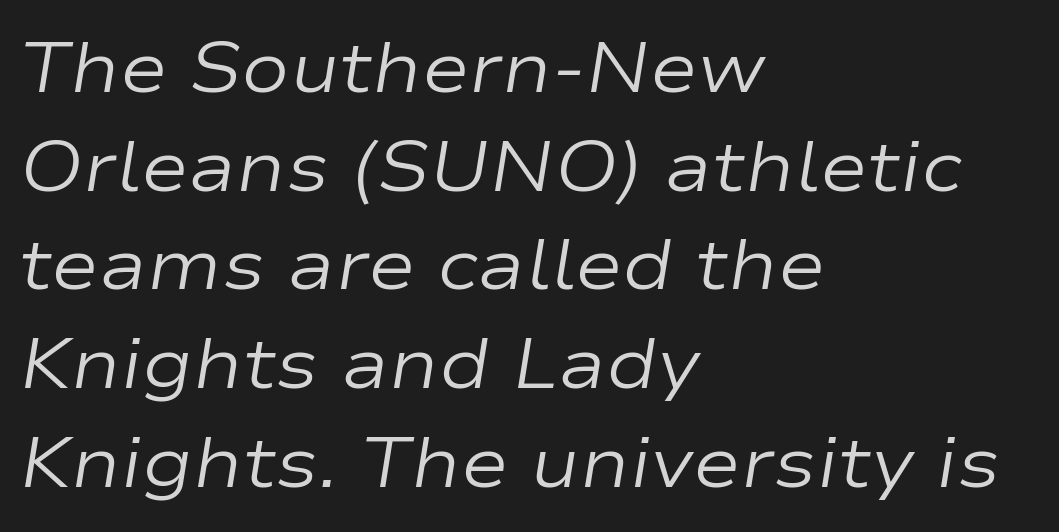
The image shows 72 px regular-weight, wide type, italic (leaning right); set left-aligned, normal line spacing (1.37x), normal letter spacing, not underlined; low stroke contrast and a medium x-height.
